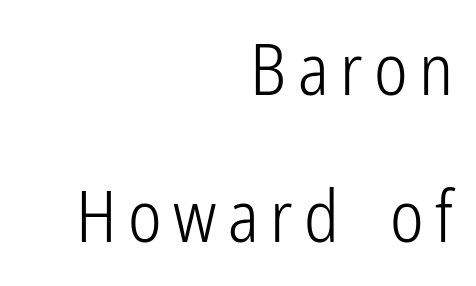
{"serif": "no", "italic": "no", "bold": "no", "weight": "light", "width": "condensed", "stroke_contrast": "low", "x_height": "medium", "monospaced": "no", "underline": "no", "align": "right", "line_spacing": "loose", "line_spacing_ratio": 2.07, "glyph_px": 71}
